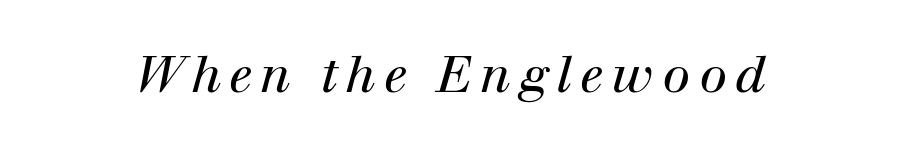
Vertical stems look standard width or narrower in stroke. This sample has the flowing, uneven cadence of proportional lettering. This sample uses an oblique cut, with every glyph tilted off the vertical. Serifs: yes, visible at the terminals of the letterforms. The area under the type is left untouched.
